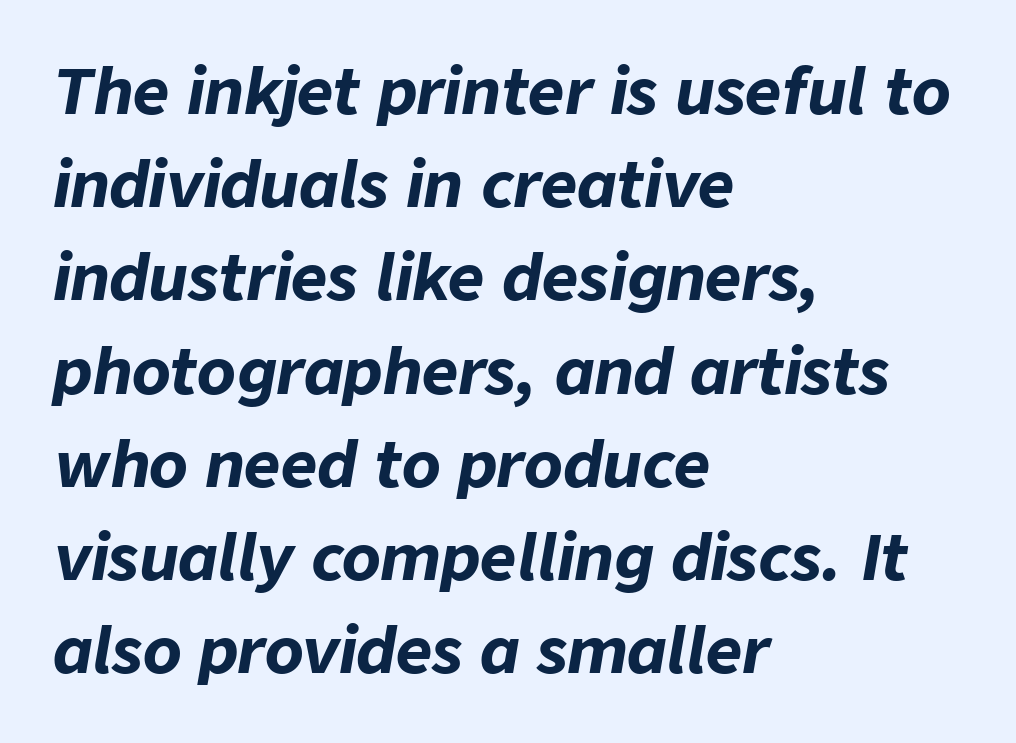
The image shows 63 px bold type, italic (leaning right); set left-aligned, normal line spacing (1.48x), normal letter spacing, not underlined; low stroke contrast and a medium x-height.
